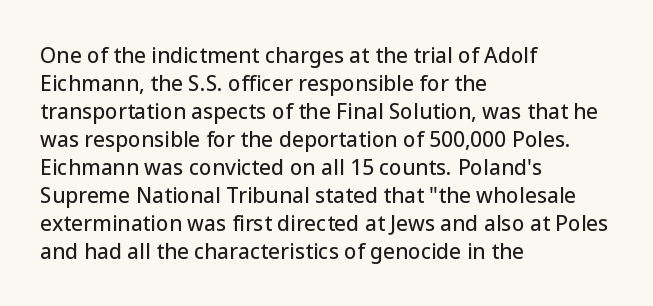
The image shows 21 px text type, upright; set left-aligned, normal line spacing (1.33x), normal letter spacing, not underlined.
